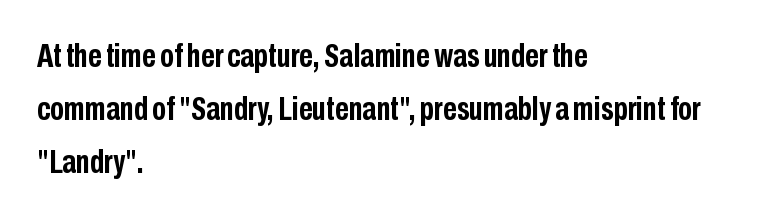
Q: Is the text bold? A: Yes.
Q: Is the text italic (slanted)? A: No, it is upright.
Q: Is the typeface a serif or a sans-serif typeface? A: Sans-serif.
Q: Is the text underlined? A: No.
Q: How is the paragraph aligned? A: Left-aligned.
Q: Is the spacing between letters normal or unusually wide? A: Normal.
Q: Is the spacing between lines tight, normal or loose? A: Normal.
Q: Width (condensed, normal, or wide)? A: Condensed.
Q: Stroke contrast? A: Low.
Q: x-height? A: Medium.
Q: Monospaced? A: No.
